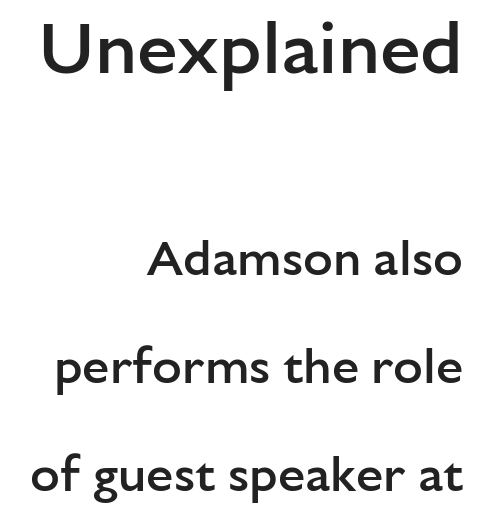
One-word summary of the alignment: right. These lines are composed in type without serifs. Every character sits straight up, as roman type does. Caption: upper text group enlarged, lower text group reduced. These lines carry some extra weight — a demibold, not a full bold. You could fit nearly another row in the gap between these rows.
